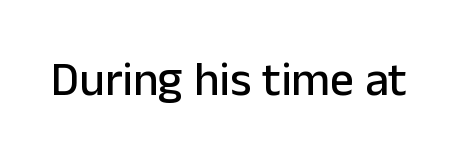
Q: Is the text italic (slanted)? A: No, it is upright.
Q: Is the typeface a serif or a sans-serif typeface? A: Sans-serif.
Q: Is the text underlined? A: No.
Q: Is the spacing between letters normal or unusually wide? A: Normal.
Q: Width (condensed, normal, or wide)? A: Normal.
Q: Stroke contrast? A: Low.
Q: x-height? A: Medium.
Q: Monospaced? A: No.
